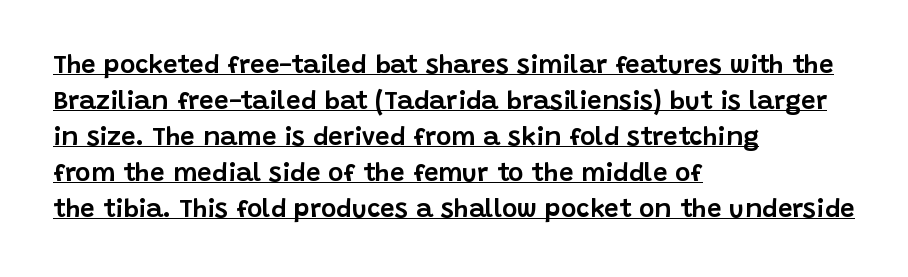
A typesetter would mark this as roman, not italic. The sample's only ornament is a line tracing under the words. This sample is left-justified, so line endings fall wherever the words run out. Leading matches the norm, producing a regular column. These lines keep a tight, regular rhythm from letter to letter.
